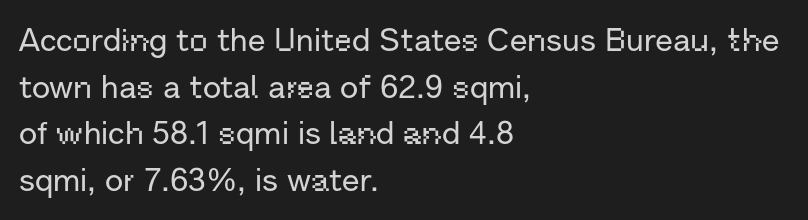
Q: Is the text italic (slanted)? A: No, it is upright.
Q: Is the typeface a serif or a sans-serif typeface? A: Sans-serif.
Q: Is the text underlined? A: No.
Q: How is the paragraph aligned? A: Left-aligned.
Q: Is the spacing between letters normal or unusually wide? A: Normal.
Q: Is the spacing between lines tight, normal or loose? A: Normal.
Q: Width (condensed, normal, or wide)? A: Normal.
Q: Stroke contrast? A: Low.
Q: x-height? A: Medium.
Q: Monospaced? A: No.
